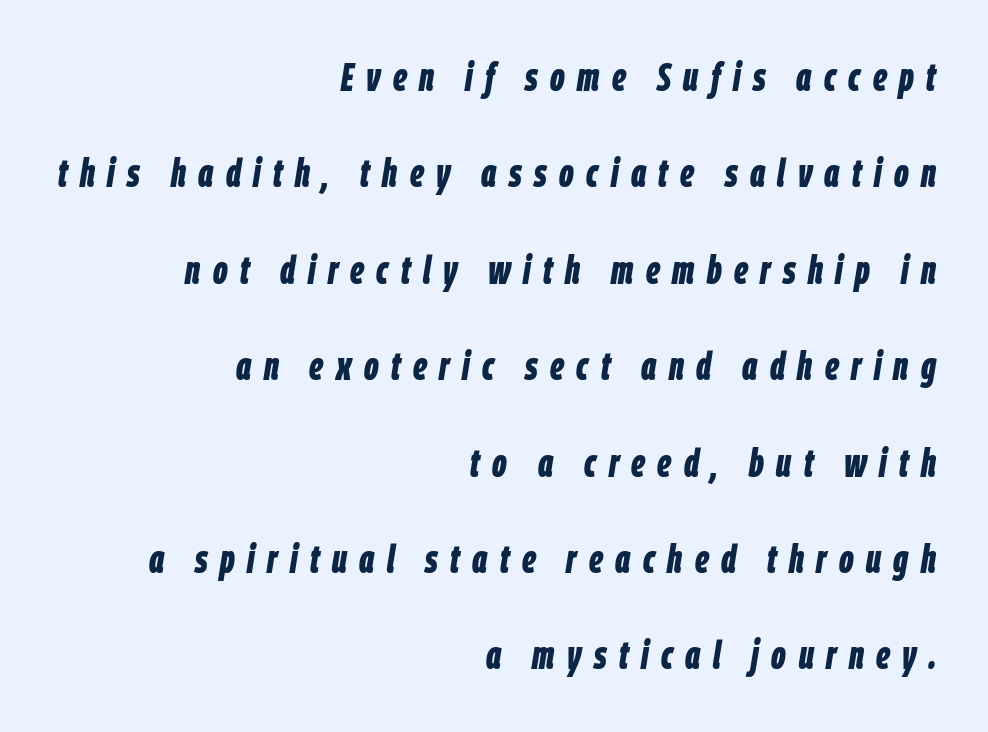
The image shows 40 px bold, condensed type, italic (leaning right); set right-aligned, loose line spacing (2.41x), unusually wide letter spacing (+0.31 em), not underlined; low stroke contrast and a large x-height.
